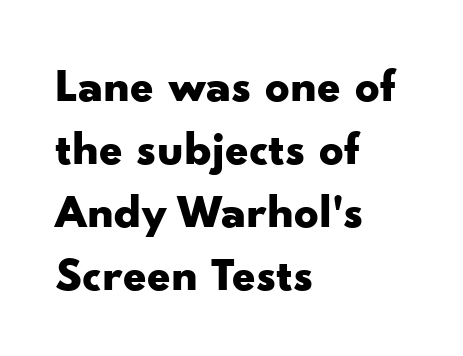
The specimen omits any rule beneath the text block's lines. What's the leading like? Ordinary, nothing unusual. Characters follow at the spacing the type designer built in. The typesetter chose a ragged-right arrangement here. These lines are composed in type without serifs. Pretty heavy lettering here — definitely bold.
